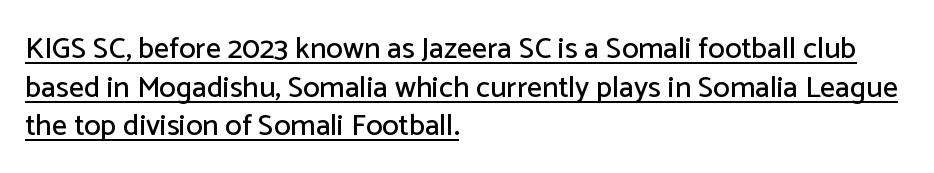
{"serif": "no", "italic": "no", "width": "normal", "stroke_contrast": "low", "x_height": "medium", "monospaced": "no", "underline": "yes", "align": "left", "line_spacing": "normal", "line_spacing_ratio": 1.29, "letter_spacing": "normal", "letter_spacing_em": 0.0, "glyph_px": 30}
